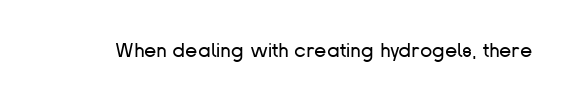
The image shows 20 px text type, upright; set normal letter spacing, not underlined.
